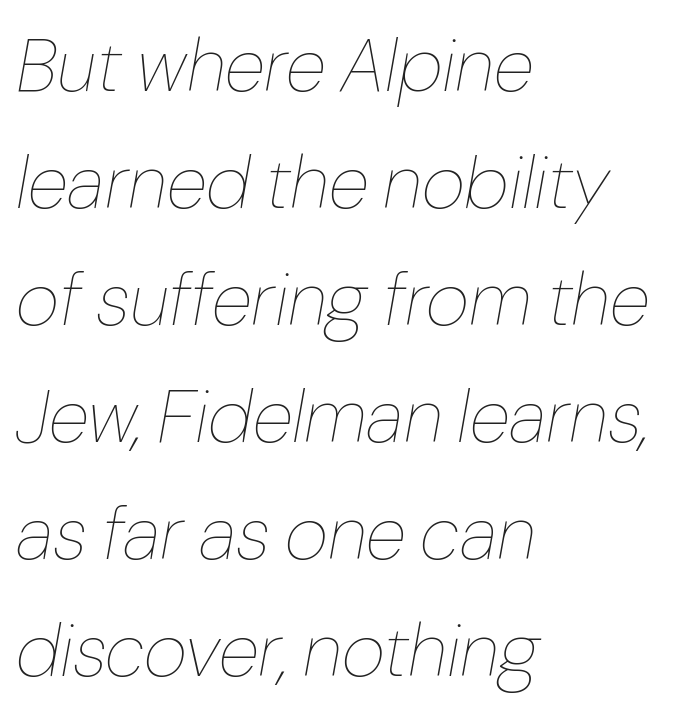
The image shows 75 px thin type, italic (leaning right); set left-aligned, normal line spacing (1.56x), normal letter spacing, not underlined; low stroke contrast and a medium x-height.
